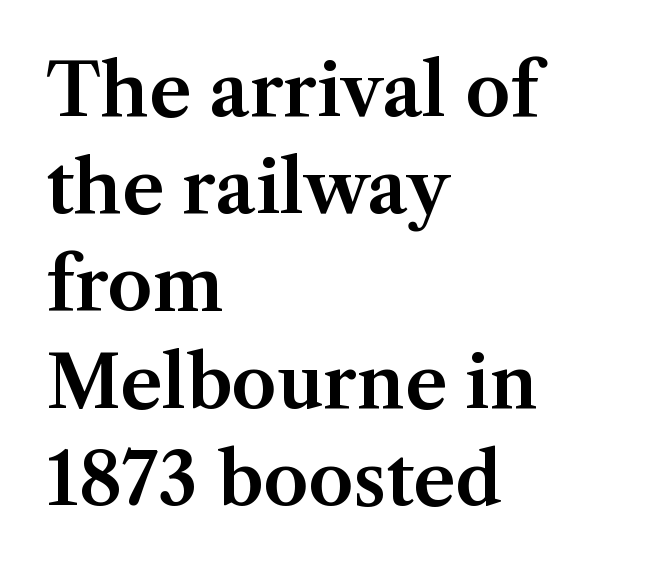
{"serif": "yes", "italic": "no", "width": "normal", "stroke_contrast": "medium", "x_height": "medium", "monospaced": "no", "underline": "no", "align": "left", "line_spacing": "normal", "line_spacing_ratio": 1.35, "letter_spacing": "normal", "letter_spacing_em": 0.0, "glyph_px": 72}
